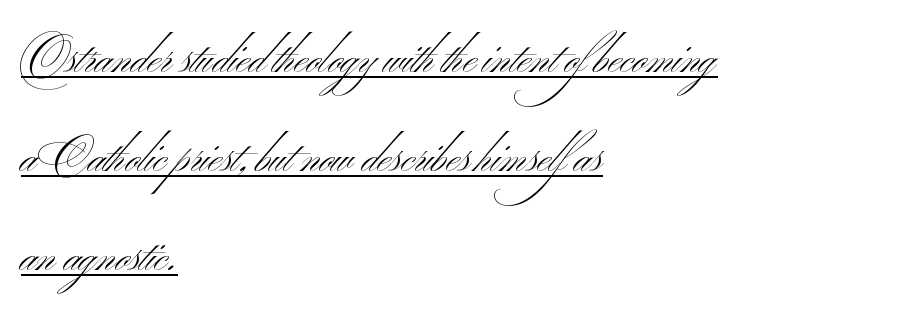
The rendering uses a large line-height, opening up the rows. Horizontal alignment here is leftward, the default for most running prose. Nothing sits at the stroke ends, so this counts as sans-serif. The glyphs are accompanied by a horizontal stroke just below them.
